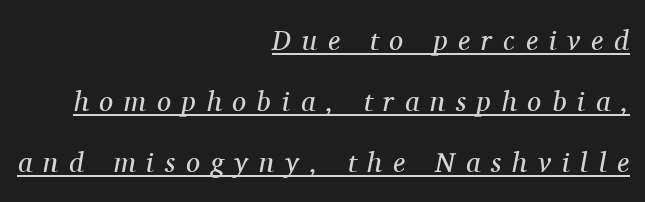
The letterforms stand isolated, each surrounded by extra space. The string is rendered with underlining switched on. No heavy texture on the line: the type isn't bold. Rows of type keep a wide berth in the vertical direction. This sample has the flowing, uneven cadence of proportional lettering. This is serif lettering, the kind often seen in printed books.
